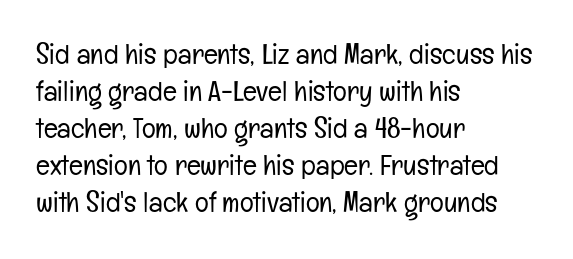
{"serif": "no", "italic": "no", "bold": "no", "weight": "light", "width": "condensed", "stroke_contrast": "low", "x_height": "medium", "monospaced": "no", "underline": "no", "align": "left", "line_spacing": "normal", "line_spacing_ratio": 1.28, "letter_spacing": "normal", "letter_spacing_em": 0.0, "glyph_px": 29}
